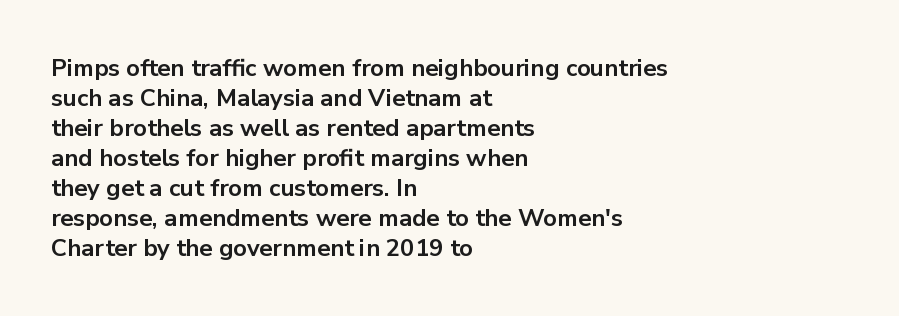
The characters look thick and weighty, a clear bold. Rows of type keep a routine distance in the vertical direction. Each word holds together tightly as a unit, with standard inter-letter gaps. Does the copy run flush right? No — it runs flush left. Beneath every word, the page is bare.
